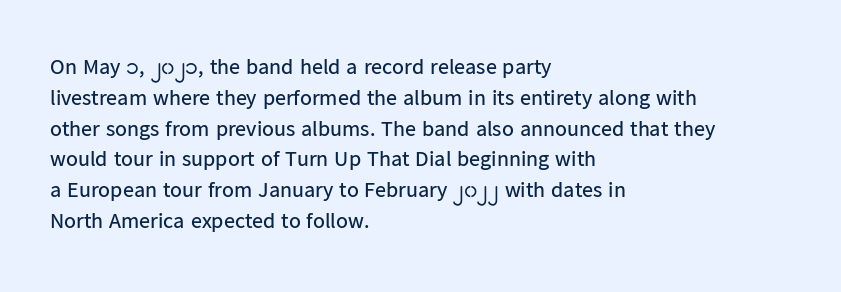
Summary of vertical rhythm: regular, with standard interline spacing. Short note: letters normally spaced. The font's upright variant was chosen for this text. Casual observation: everything's shoved over to the left.
